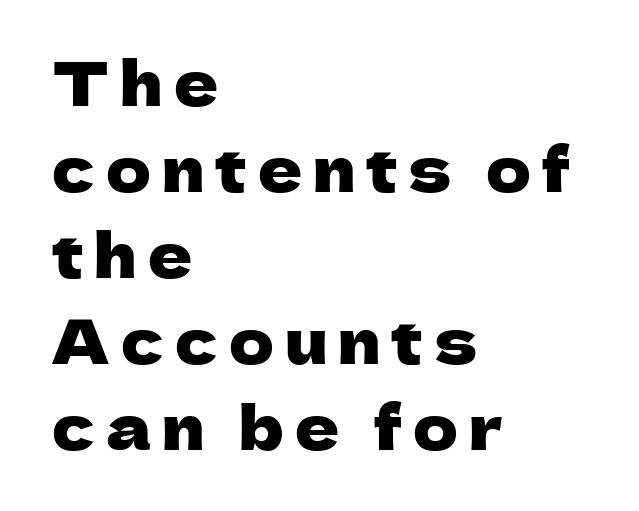
{"serif": "no", "italic": "no", "width": "normal", "stroke_contrast": "low", "x_height": "medium", "monospaced": "no", "underline": "no", "align": "left", "line_spacing": "normal", "line_spacing_ratio": 1.41, "glyph_px": 61}
